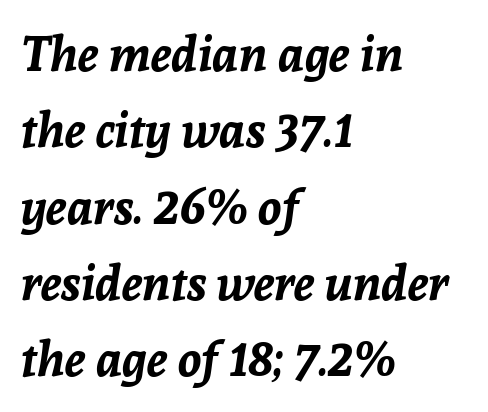
Every row of glyphs begins at an identical x-position on the left. If you drew a line through each stem, it would be angled. Only glyphs here, with clear space below each row. Spacing verdict: proportional, widths tailored to each character. A typesetter would call this zero additional tracking.
